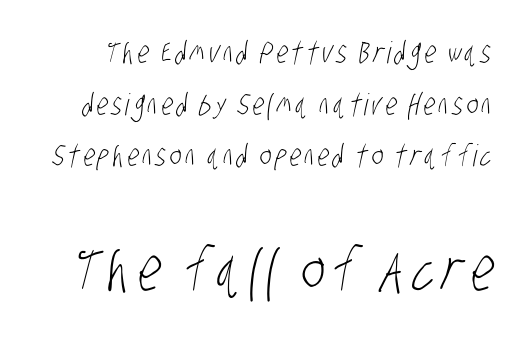
Q: Is the text bold? A: No.
Q: Is the typeface a serif or a sans-serif typeface? A: Sans-serif.
Q: Is the text underlined? A: No.
Q: Which block of text is set in a larger size, the first (top) or the second (bottom)? A: The second (bottom) one.
Q: Width (condensed, normal, or wide)? A: Condensed.
Q: Stroke contrast? A: Low.
Q: x-height? A: Large.
Q: Monospaced? A: No.
